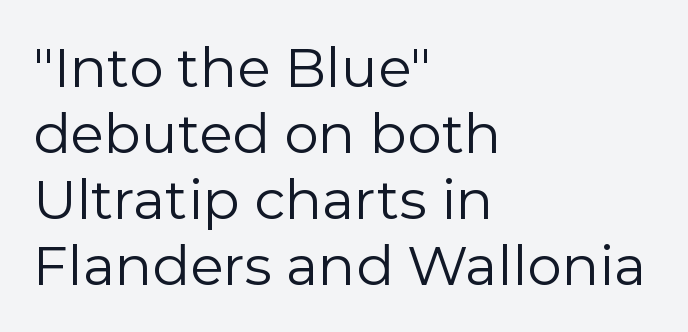
Tracking here is standard; glyphs follow each other at the usual distance. Here the designer chose a conventional face with non-uniform glyph widths. Font category for this specimen: sans-serif. This reads as an unemphasized weight, regular at the heaviest. You can tell it's not italic because the verticals are truly vertical. Just letters on the line, the space beneath them empty.
